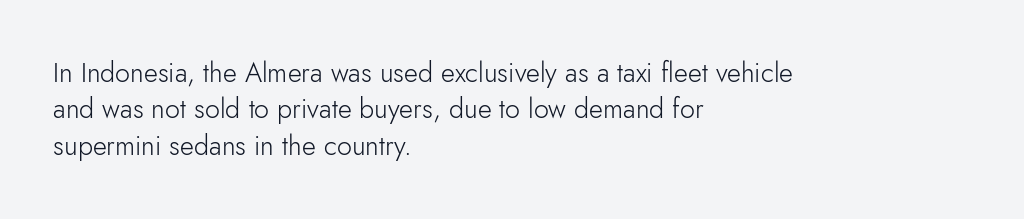
Upright lettering throughout. Reading down the column, the eye jumps a familiar distance to each next line. The typesetting does not lean heavy: it is not bold. Horizontal alignment here is leftward, the default for most running prose. The space directly below the letters is spotless. Glyph-to-glyph distance matches everyday printed text.
